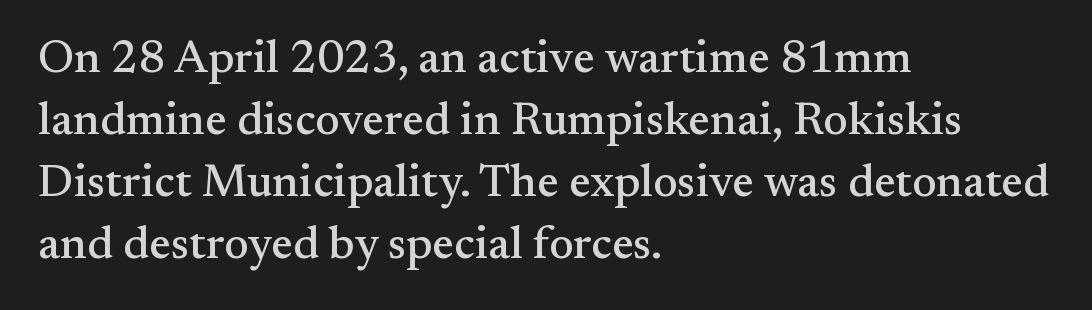
{"serif": "yes", "italic": "no", "width": "normal", "stroke_contrast": "medium", "x_height": "small", "monospaced": "no", "underline": "no", "align": "left", "line_spacing": "normal", "line_spacing_ratio": 1.35, "letter_spacing": "normal", "letter_spacing_em": 0.0, "glyph_px": 46}
